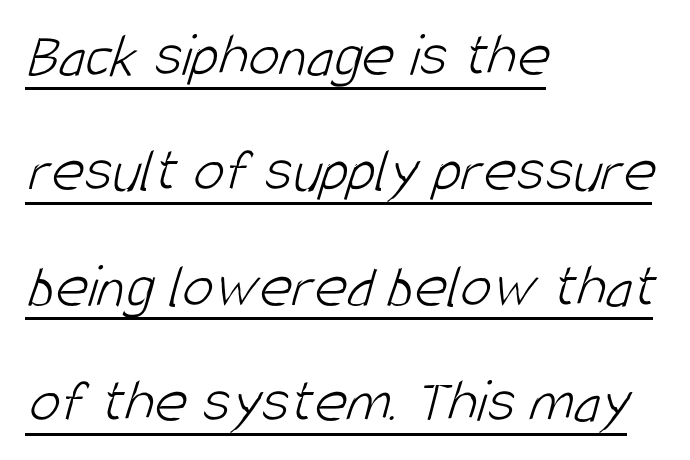
The image shows 63 px light, condensed sans-serif type; set left-aligned, line spacing 1.83x, normal letter spacing, underlined; low stroke contrast and a large x-height.
